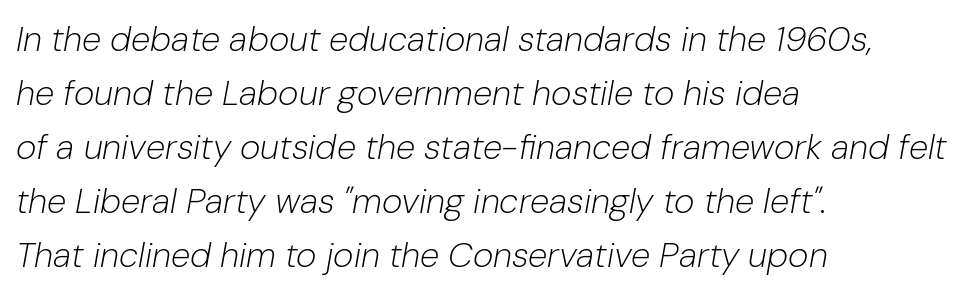
{"italic": "yes", "lean": "right", "slant_degrees": 10, "bold": "no", "weight": "light", "width": "normal", "stroke_contrast": "low", "x_height": "medium", "monospaced": "no", "underline": "no", "align": "left", "line_spacing": "normal", "line_spacing_ratio": 1.54, "letter_spacing": "normal", "letter_spacing_em": 0.0, "glyph_px": 35}
